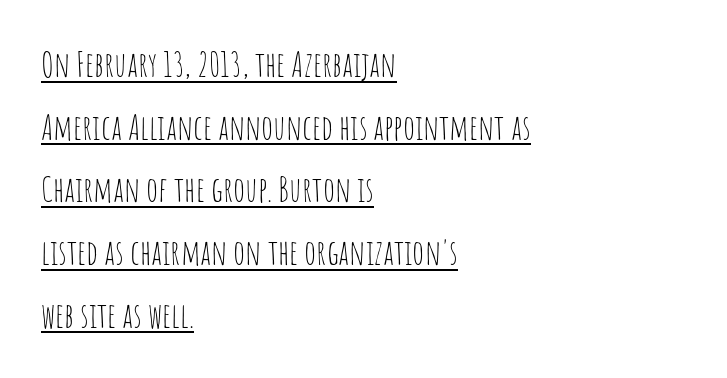
A roman cut, with each character standing at attention. Is there an underline? Yes — a line sits under the letters. The rendering shows plain stroke endings on the letterforms — a sans-serif design. Letter spacing: default. Vertical stems look standard width or narrower in stroke.
